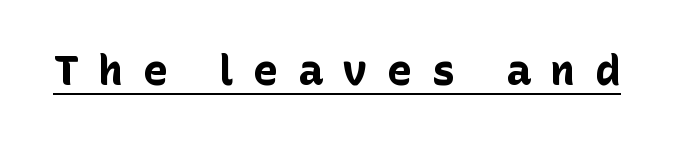
Q: Is the text bold? A: Yes.
Q: Is the text italic (slanted)? A: No, it is upright.
Q: Is the typeface a serif or a sans-serif typeface? A: Sans-serif.
Q: Is the text underlined? A: Yes.
Q: Is the spacing between letters normal or unusually wide? A: Unusually wide.
Q: Width (condensed, normal, or wide)? A: Normal.
Q: Stroke contrast? A: Low.
Q: x-height? A: Medium.
Q: Monospaced? A: No.
